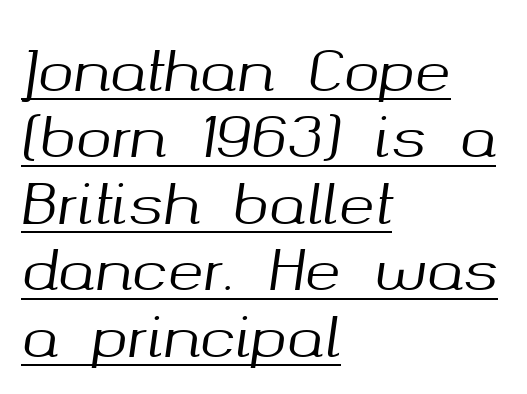
Q: Is the text italic (slanted)? A: Yes, it leans right by about 8 degrees.
Q: Is the text underlined? A: Yes.
Q: How is the paragraph aligned? A: Left-aligned.
Q: Is the spacing between letters normal or unusually wide? A: Normal.
Q: Width (condensed, normal, or wide)? A: Normal.
Q: Stroke contrast? A: Medium.
Q: x-height? A: Medium.
Q: Monospaced? A: No.
